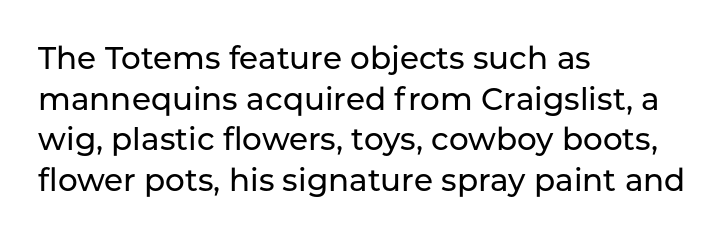
Q: Is the text italic (slanted)? A: No, it is upright.
Q: Is the typeface a serif or a sans-serif typeface? A: Sans-serif.
Q: Is the text underlined? A: No.
Q: How is the paragraph aligned? A: Left-aligned.
Q: Is the spacing between letters normal or unusually wide? A: Normal.
Q: Is the spacing between lines tight, normal or loose? A: Normal.
Q: Width (condensed, normal, or wide)? A: Normal.
Q: Stroke contrast? A: Low.
Q: x-height? A: Medium.
Q: Monospaced? A: No.
